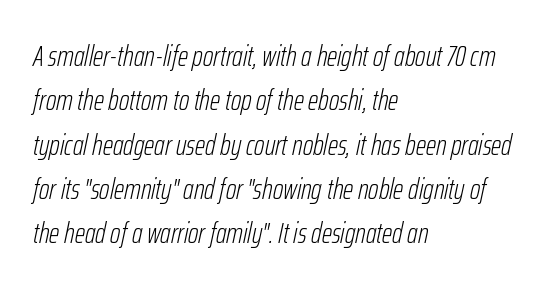
Q: Is the text bold? A: No.
Q: Is the text italic (slanted)? A: Yes, it leans right by about 12 degrees.
Q: Is the text underlined? A: No.
Q: How is the paragraph aligned? A: Left-aligned.
Q: Is the spacing between letters normal or unusually wide? A: Normal.
Q: Is the spacing between lines tight, normal or loose? A: Normal.
Q: Width (condensed, normal, or wide)? A: Condensed.
Q: Stroke contrast? A: Low.
Q: x-height? A: Medium.
Q: Monospaced? A: No.
